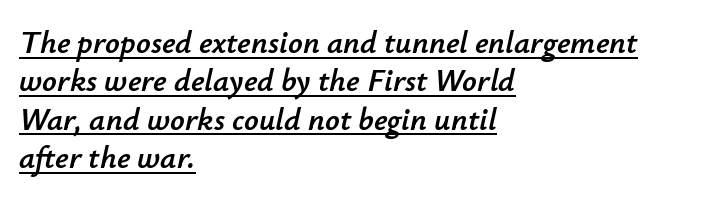
The image shows 32 px text type, italic (leaning right); set left-aligned, line spacing 1.2x, normal letter spacing, underlined; low stroke contrast and a small x-height.
